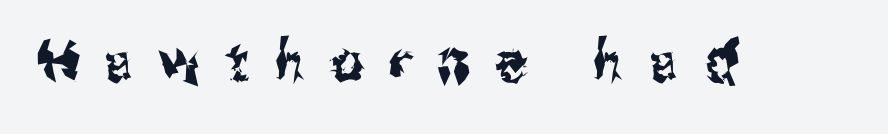
Q: Is the text italic (slanted)? A: No, it is upright.
Q: Is the typeface a serif or a sans-serif typeface? A: Sans-serif.
Q: Is the text underlined? A: No.
Q: Is the spacing between letters normal or unusually wide? A: Unusually wide.
Q: Width (condensed, normal, or wide)? A: Condensed.
Q: Stroke contrast? A: Medium.
Q: x-height? A: Medium.
Q: Monospaced? A: No.
